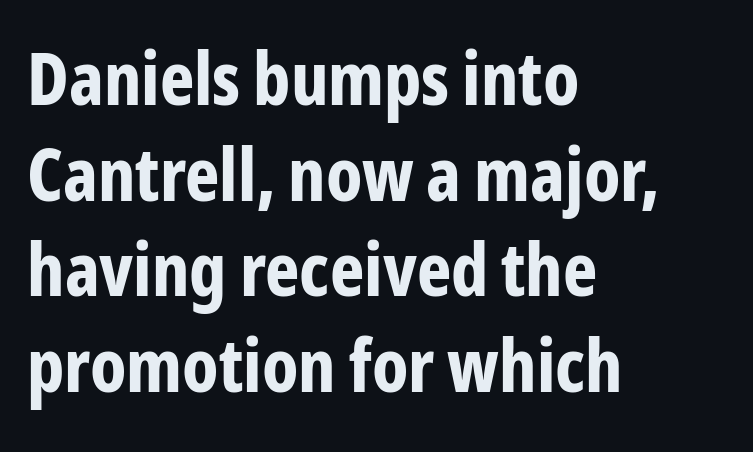
Q: Is the text bold? A: Yes.
Q: Is the text italic (slanted)? A: No, it is upright.
Q: Is the typeface a serif or a sans-serif typeface? A: Sans-serif.
Q: Is the text underlined? A: No.
Q: How is the paragraph aligned? A: Left-aligned.
Q: Is the spacing between letters normal or unusually wide? A: Normal.
Q: Is the spacing between lines tight, normal or loose? A: Normal.
Q: Width (condensed, normal, or wide)? A: Condensed.
Q: Stroke contrast? A: Low.
Q: x-height? A: Medium.
Q: Monospaced? A: No.
